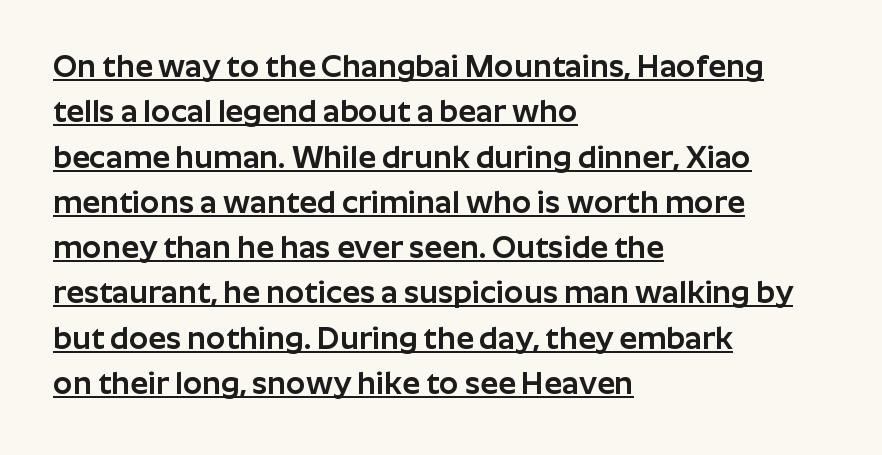
The image shows 31 px sans-serif type, upright; set left-aligned, normal line spacing (1.46x), normal letter spacing, underlined; low stroke contrast and a medium x-height.
